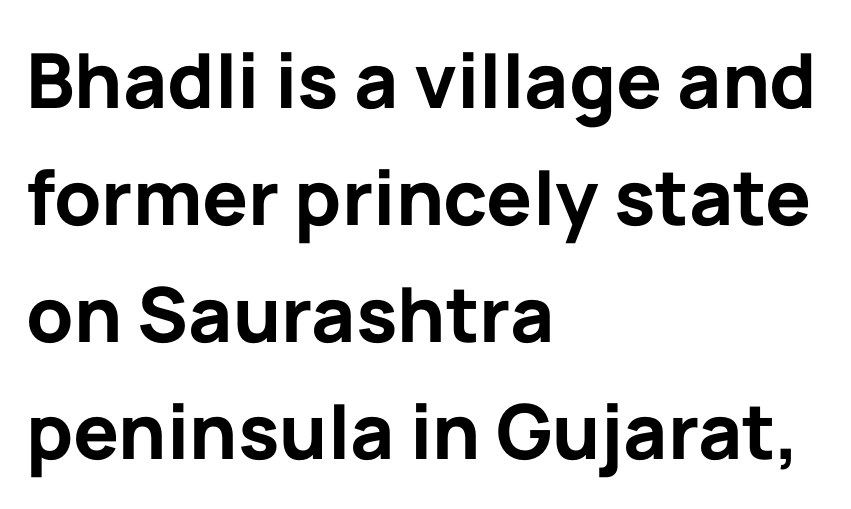
{"serif": "no", "italic": "no", "bold": "yes", "weight": "bold", "width": "normal", "stroke_contrast": "low", "x_height": "medium", "monospaced": "no", "underline": "no", "align": "left", "line_spacing": "normal", "line_spacing_ratio": 1.54, "letter_spacing": "normal", "letter_spacing_em": 0.0, "glyph_px": 76}
